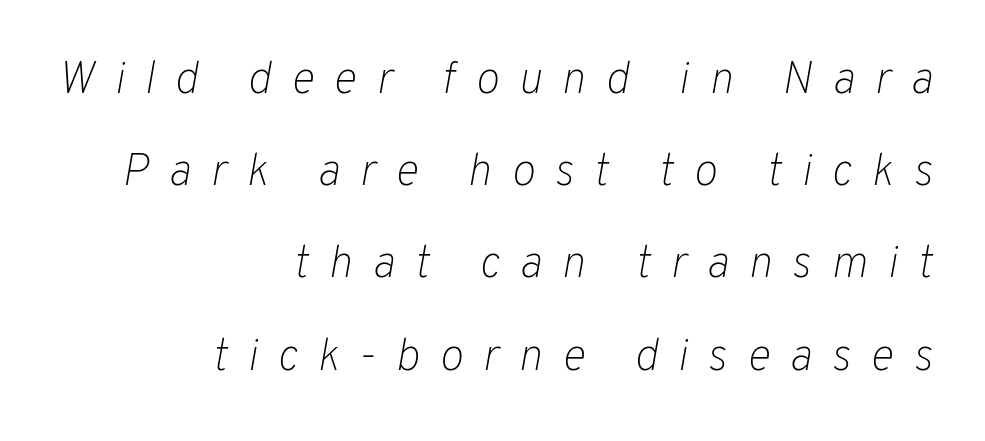
Q: Is the text bold? A: No.
Q: Is the text italic (slanted)? A: Yes, it leans right by about 10 degrees.
Q: Is the text underlined? A: No.
Q: How is the paragraph aligned? A: Right-aligned.
Q: Is the spacing between letters normal or unusually wide? A: Unusually wide.
Q: Is the spacing between lines tight, normal or loose? A: Loose.
Q: Width (condensed, normal, or wide)? A: Normal.
Q: Stroke contrast? A: Low.
Q: x-height? A: Medium.
Q: Monospaced? A: No.
